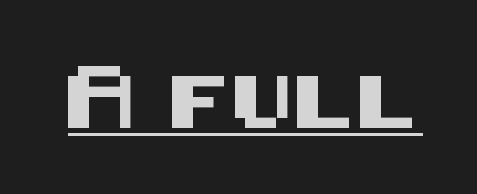
Q: Is the text italic (slanted)? A: No, it is upright.
Q: Is the typeface a serif or a sans-serif typeface? A: Sans-serif.
Q: Is the text underlined? A: Yes.
Q: Is the spacing between letters normal or unusually wide? A: Normal.
Q: Width (condensed, normal, or wide)? A: Normal.
Q: Stroke contrast? A: Medium.
Q: x-height? A: Large.
